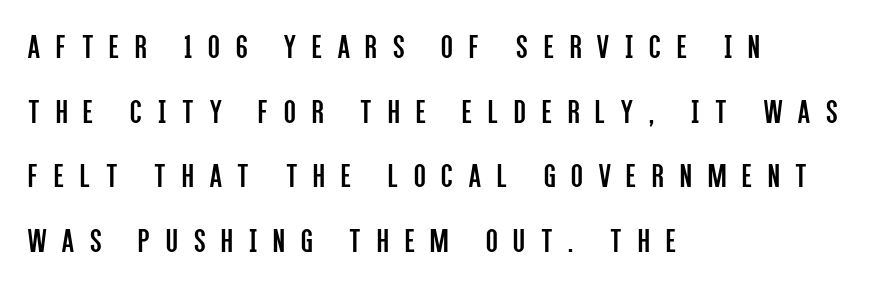
The image shows 34 px regular-weight, condensed sans-serif type, upright; set left-aligned, loose line spacing (1.9x), unusually wide letter spacing (+0.47 em), not underlined; low stroke contrast and a large x-height.
